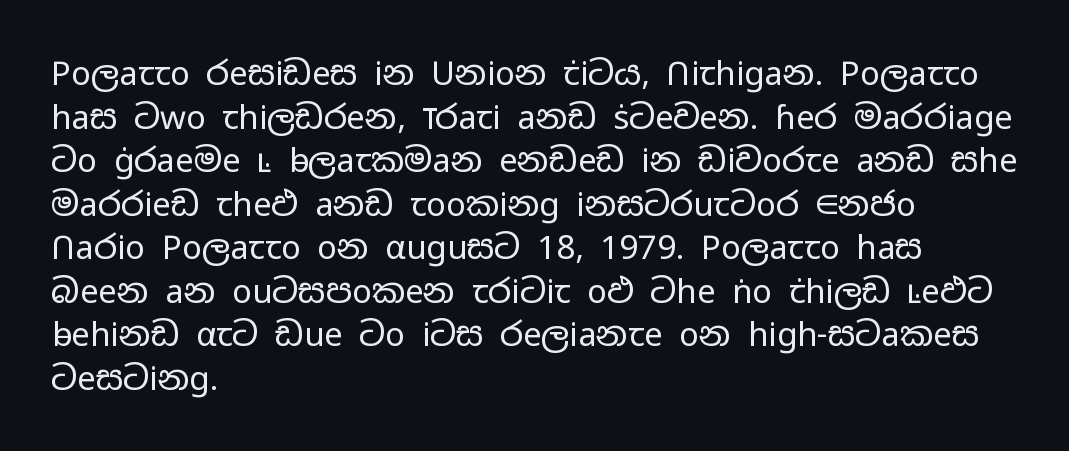
{"serif": "no", "italic": "no", "bold": "no", "weight": "regular", "width": "wide", "stroke_contrast": "low", "x_height": "medium", "monospaced": "no", "underline": "no", "align": "left", "line_spacing": "normal", "line_spacing_ratio": 1.32, "letter_spacing": "normal", "letter_spacing_em": 0.0, "glyph_px": 33}
